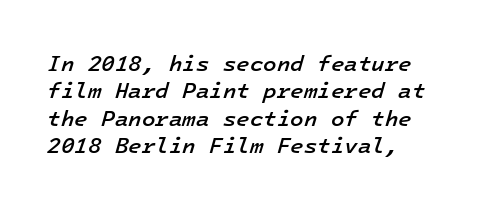
The image shows 22 px text type, italic (leaning right); set line spacing 1.24x, normal letter spacing, not underlined.
